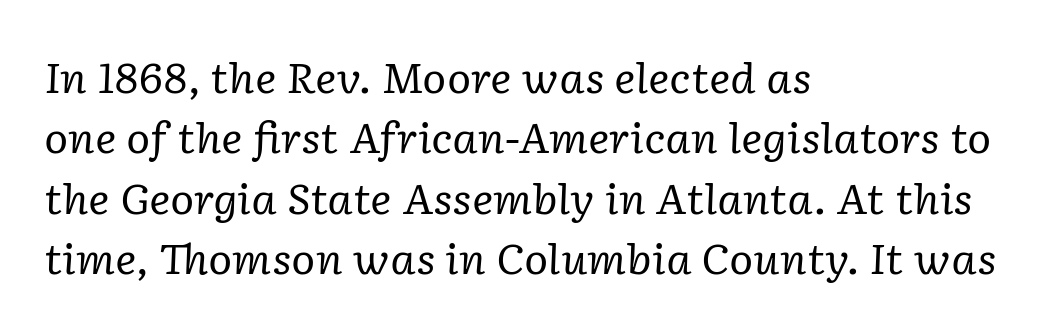
The characters are drawn with everyday or finer stroke widths. Descender tails drop into unmarked territory. This sample has the flowing, uneven cadence of proportional lettering. To sum up the face: it has serifs.
